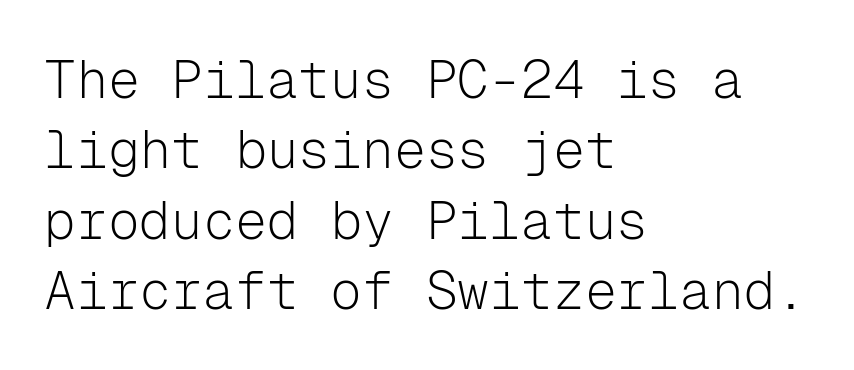
Weight: not bold — regular or lighter. Serif or sans? Sans — the stroke terminals are bare. These lines keep a tight, regular rhythm from letter to letter. Caption: multi-line text, flush left, ragged right. Descender tails drop into unmarked territory.
